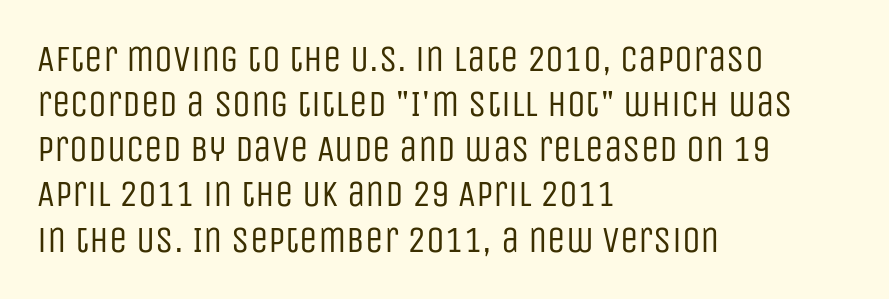
The image shows 37 px regular-weight, condensed sans-serif type, upright; set left-aligned, line spacing 1.22x, normal letter spacing, not underlined; low stroke contrast and a large x-height.
